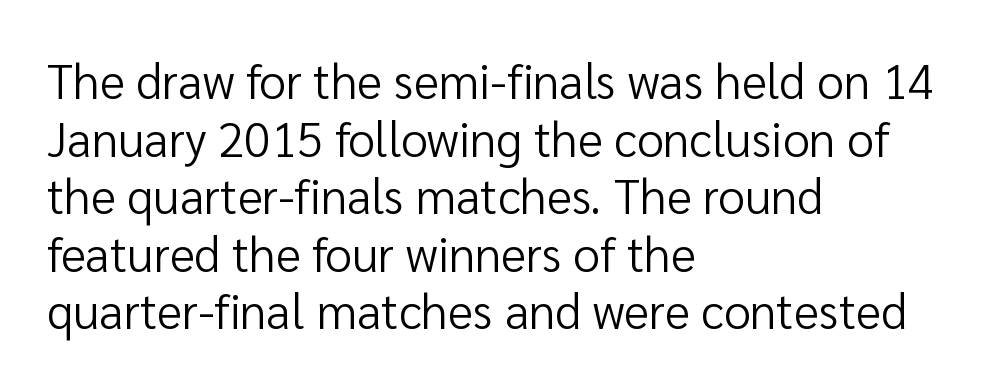
{"serif": "no", "italic": "no", "bold": "no", "weight": "regular", "width": "normal", "stroke_contrast": "low", "x_height": "medium", "monospaced": "no", "underline": "no", "align": "left", "line_spacing_ratio": 1.2, "letter_spacing": "normal", "letter_spacing_em": 0.0, "glyph_px": 48}
